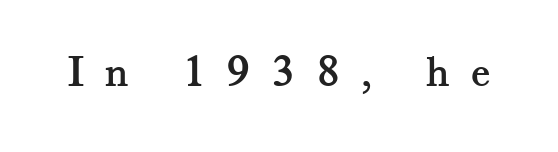
The image shows 46 px serif type, upright; set unusually wide letter spacing (+0.46 em), not underlined; medium stroke contrast and a small x-height.
